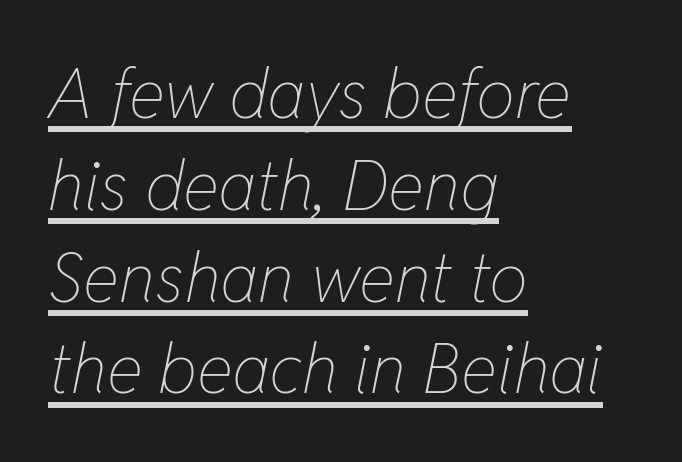
{"italic": "yes", "lean": "right", "slant_degrees": 11, "bold": "no", "weight": "thin", "width": "condensed", "stroke_contrast": "low", "x_height": "medium", "monospaced": "no", "underline": "yes", "align": "left", "line_spacing": "normal", "line_spacing_ratio": 1.33, "letter_spacing": "normal", "letter_spacing_em": 0.0, "glyph_px": 69}
